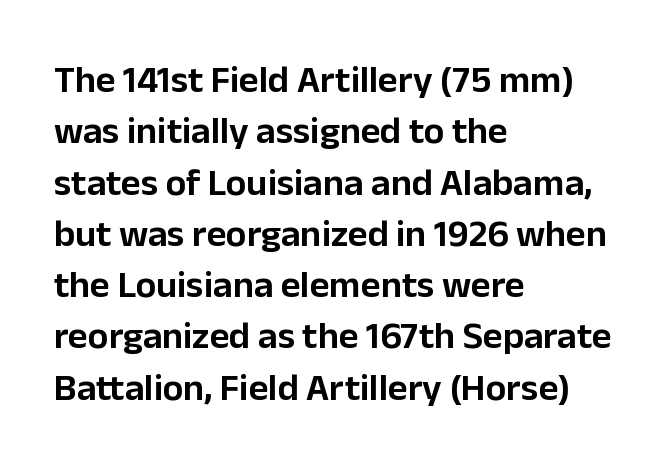
Q: Is the text italic (slanted)? A: No, it is upright.
Q: Is the typeface a serif or a sans-serif typeface? A: Sans-serif.
Q: Is the text underlined? A: No.
Q: How is the paragraph aligned? A: Left-aligned.
Q: Is the spacing between letters normal or unusually wide? A: Normal.
Q: Is the spacing between lines tight, normal or loose? A: Normal.
Q: Width (condensed, normal, or wide)? A: Normal.
Q: Stroke contrast? A: Low.
Q: x-height? A: Medium.
Q: Monospaced? A: No.
